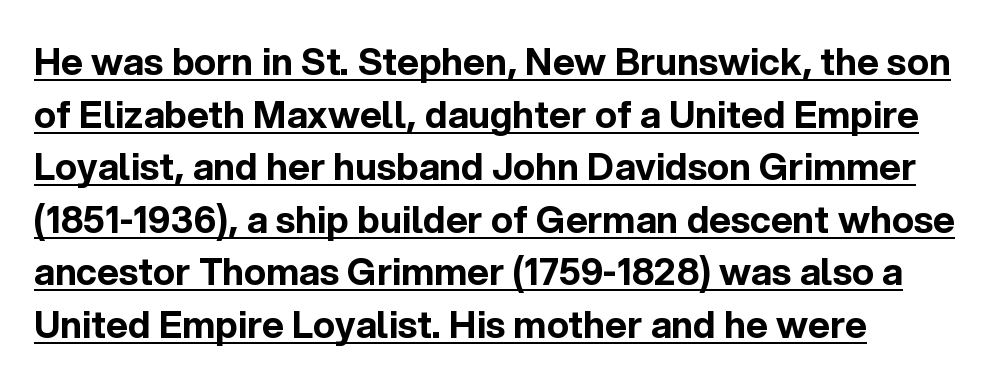
The image shows 37 px bold sans-serif type, upright; set left-aligned, normal line spacing (1.42x), normal letter spacing, underlined; a medium x-height.
